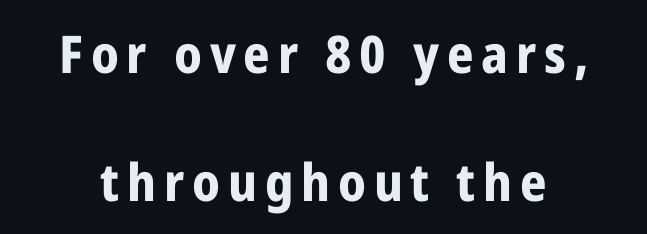
{"serif": "no", "italic": "no", "bold": "yes", "weight": "bold", "width": "condensed", "stroke_contrast": "low", "x_height": "medium", "monospaced": "no", "underline": "no", "line_spacing": "loose", "line_spacing_ratio": 2.46, "glyph_px": 52}
